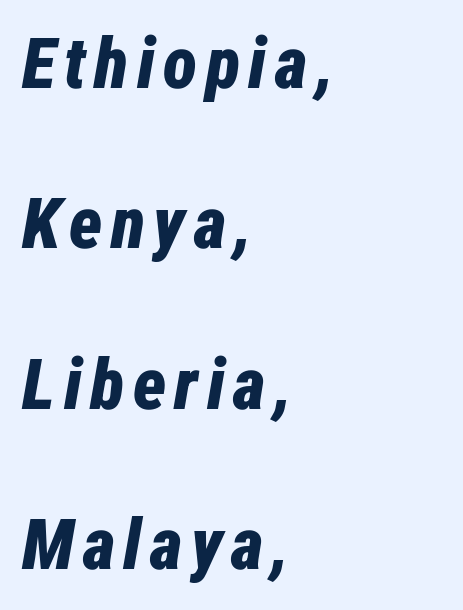
There's an unmistakable incline to the writing here. The glyphs are unaccompanied by any horizontal stroke below them. Looks like regular typesetting: each glyph gets only the width it needs. Heft: maximum for text — a bold. The line-height multiplier appears high, well above default.
